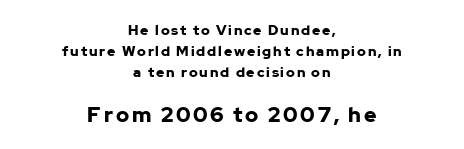
Where is the straight margin? There isn't one; the lines are centered. Typographic density is high because the face is bold. Has an underline been added? It has not. If you measured baseline to baseline, you'd find a middling distance. A student would notice the bottom passage is typeset larger than what precedes it.
